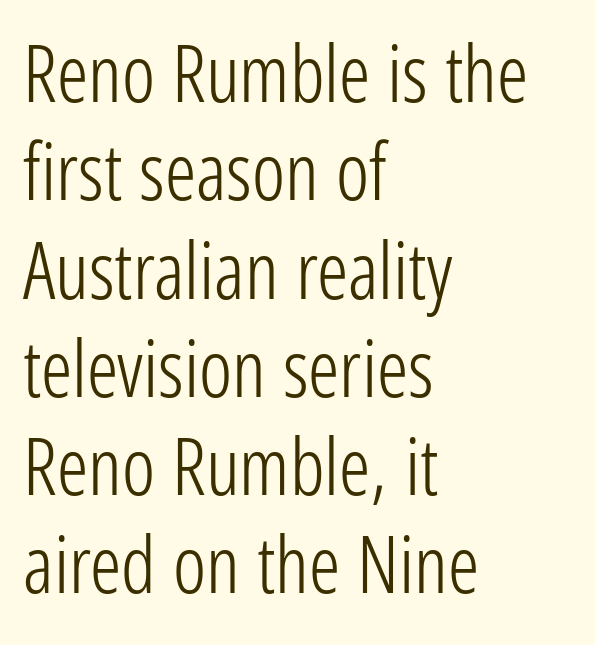
Tall strokes in this sample are plumb rather than angled. The space beneath each line is pristine and unruled. Observe the ordinary spacing: letters are neighbours, not strangers. The passage shown is typed in a proportional face where columns would drift. You can tell from the bare stems that sans-serif type was used. Horizontal alignment here is leftward, the default for most running prose.
